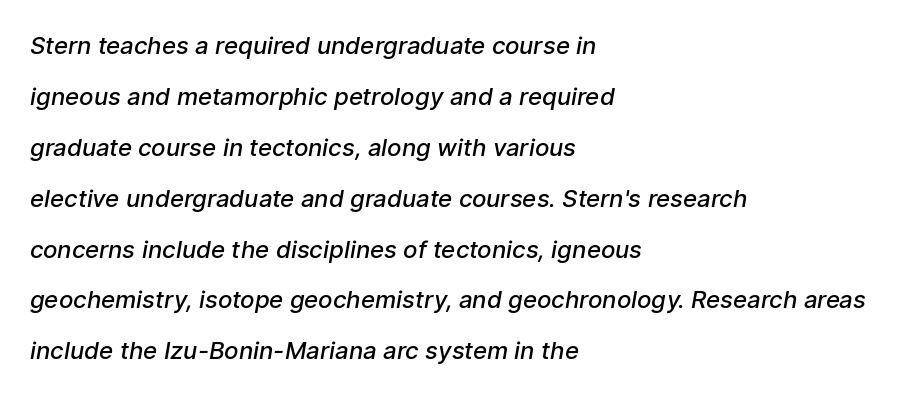
Q: Is the text bold? A: Semi-bold.
Q: Is the text underlined? A: No.
Q: How is the paragraph aligned? A: Left-aligned.
Q: Is the spacing between letters normal or unusually wide? A: Normal.
Q: Is the spacing between lines tight, normal or loose? A: Loose.
